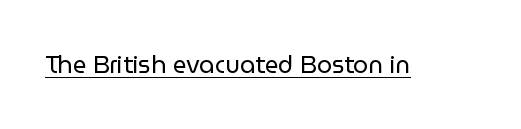
{"italic": "no", "bold": "no", "underline": "yes", "letter_spacing": "normal", "letter_spacing_em": 0.0, "glyph_px": 24}
